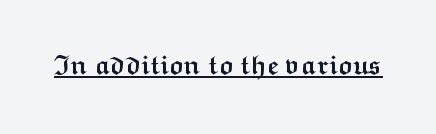
No extra tracking has been applied to these lines. Glance below the letters and you will spot a drawn line. Quick note: not italic, upright. The letters are bold, with thick, heavy strokes.
